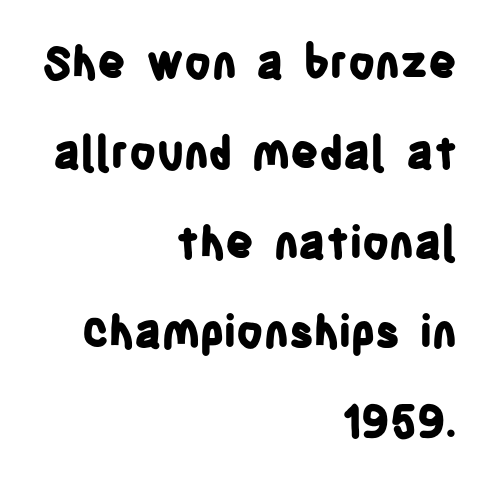
Q: Is the text bold? A: Yes.
Q: Is the text italic (slanted)? A: No, it is upright.
Q: Is the typeface a serif or a sans-serif typeface? A: Sans-serif.
Q: Is the text underlined? A: No.
Q: How is the paragraph aligned? A: Right-aligned.
Q: Is the spacing between letters normal or unusually wide? A: Normal.
Q: Is the spacing between lines tight, normal or loose? A: Loose.
Q: Width (condensed, normal, or wide)? A: Condensed.
Q: Stroke contrast? A: Low.
Q: x-height? A: Large.
Q: Monospaced? A: No.
